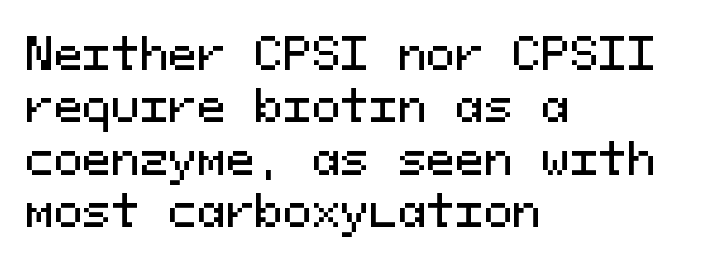
A classic flush-left, rag-right setting is used for this passage. Monospaced: the letters line up in strict vertical columns. Glyph-to-glyph distance matches everyday printed text. Letterform terminals end flat and unadorned throughout the passage. Letters rest on an invisible, unmarked baseline. The typography opts for an upright posture over an oblique one.
